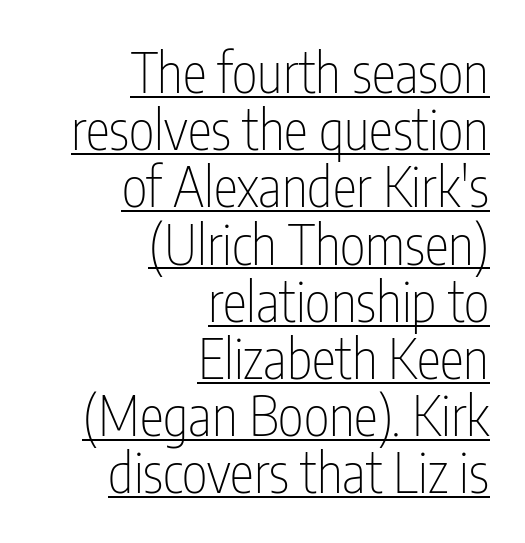
Q: Is the text bold? A: No.
Q: Is the text italic (slanted)? A: No, it is upright.
Q: Is the typeface a serif or a sans-serif typeface? A: Sans-serif.
Q: Is the text underlined? A: Yes.
Q: How is the paragraph aligned? A: Right-aligned.
Q: Is the spacing between letters normal or unusually wide? A: Normal.
Q: Is the spacing between lines tight, normal or loose? A: Tight.
Q: Width (condensed, normal, or wide)? A: Condensed.
Q: Stroke contrast? A: Low.
Q: x-height? A: Medium.
Q: Monospaced? A: No.
